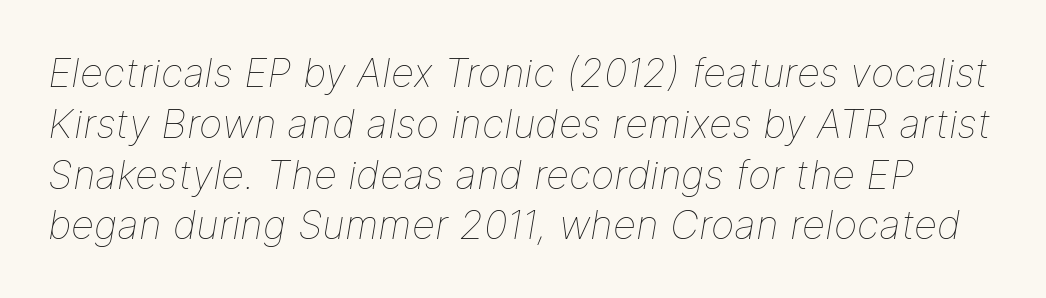
Q: Is the text bold? A: No.
Q: Is the text italic (slanted)? A: Yes, it leans right by about 9 degrees.
Q: Is the text underlined? A: No.
Q: Is the spacing between letters normal or unusually wide? A: Normal.
Q: Is the spacing between lines tight, normal or loose? A: Normal.
Q: Width (condensed, normal, or wide)? A: Normal.
Q: Stroke contrast? A: Low.
Q: x-height? A: Medium.
Q: Monospaced? A: No.
